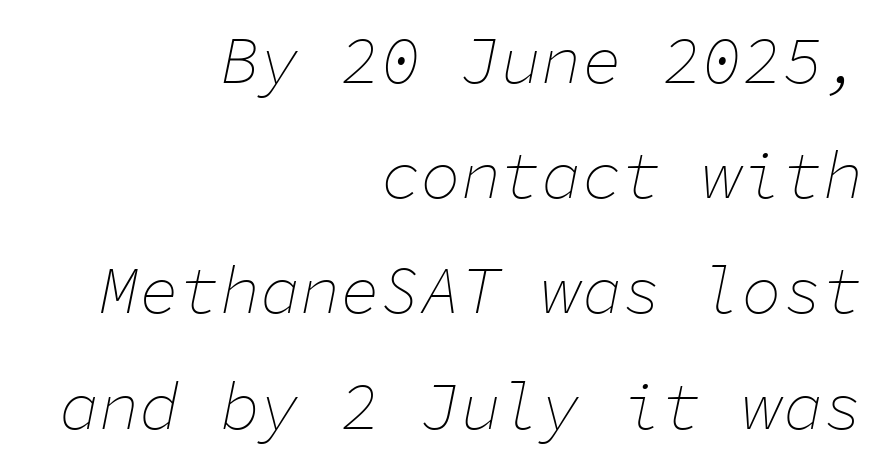
Q: Is the text bold? A: No.
Q: Is the text italic (slanted)? A: Yes, it leans right by about 11 degrees.
Q: Is the text underlined? A: No.
Q: How is the paragraph aligned? A: Right-aligned.
Q: Is the spacing between letters normal or unusually wide? A: Normal.
Q: Width (condensed, normal, or wide)? A: Normal.
Q: Stroke contrast? A: Low.
Q: x-height? A: Medium.
Q: Monospaced? A: Yes.
